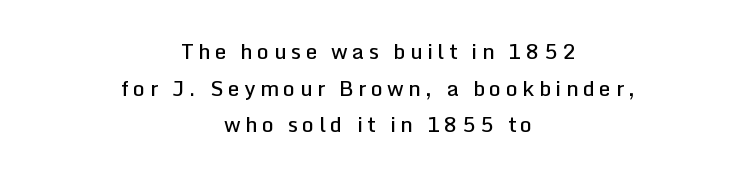
The image shows 21 px text type, upright; set centered, line spacing 1.74x, unusually wide letter spacing (+0.21 em), not underlined.
